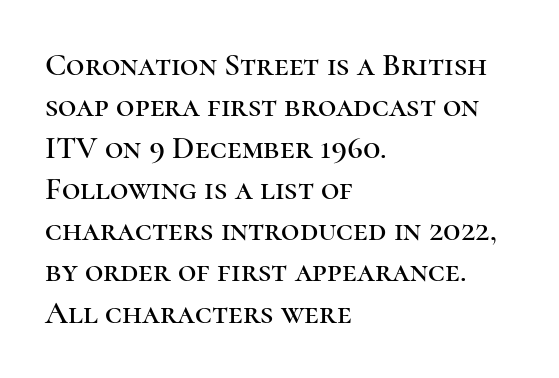
The image shows 32 px serif type, upright; set left-aligned, normal line spacing (1.29x), normal letter spacing, not underlined; high stroke contrast and a medium x-height.
